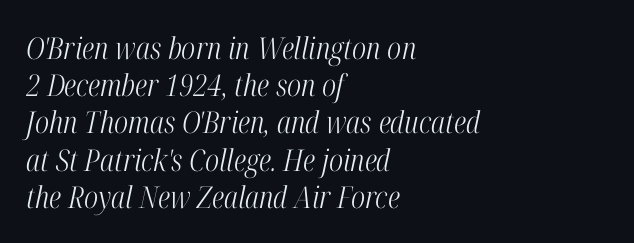
Q: Is the text bold? A: No.
Q: Is the text italic (slanted)? A: Yes, it leans right by about 12 degrees.
Q: Is the typeface a serif or a sans-serif typeface? A: Serif.
Q: Is the text underlined? A: No.
Q: How is the paragraph aligned? A: Left-aligned.
Q: Is the spacing between letters normal or unusually wide? A: Normal.
Q: Width (condensed, normal, or wide)? A: Condensed.
Q: Stroke contrast? A: High.
Q: x-height? A: Medium.
Q: Monospaced? A: No.
